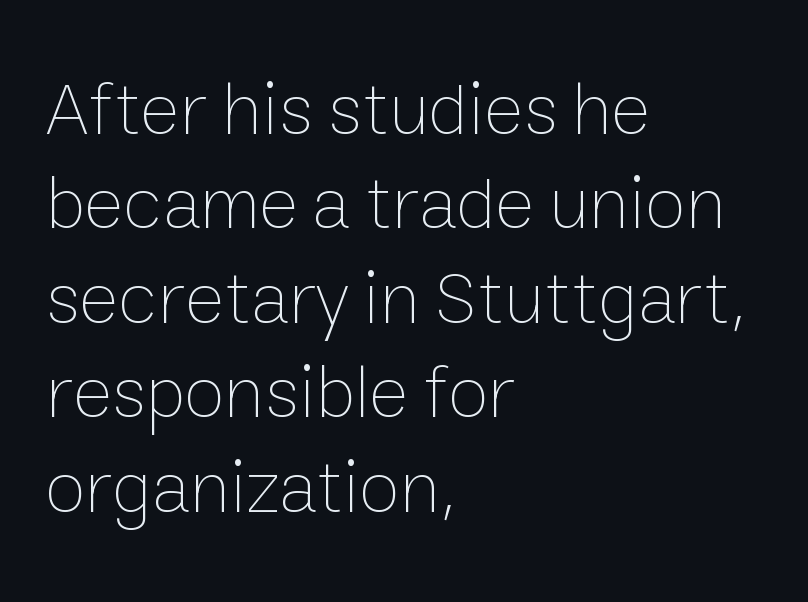
The image shows 75 px thin type, upright; set left-aligned, normal line spacing (1.26x), normal letter spacing, not underlined; low stroke contrast and a medium x-height.
